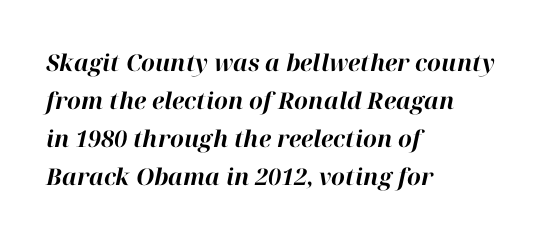
{"italic": "yes", "lean": "right", "slant_degrees": 12, "bold": "yes", "underline": "no", "align": "left", "line_spacing": "normal", "line_spacing_ratio": 1.65, "letter_spacing": "normal", "letter_spacing_em": 0.0, "glyph_px": 23}
